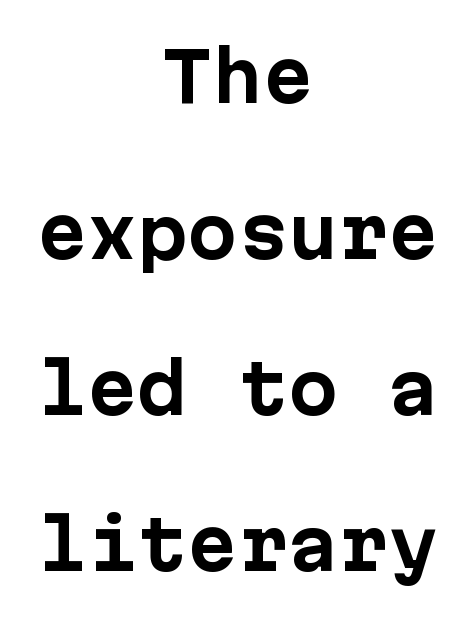
Q: Is the text bold? A: Yes.
Q: Is the text italic (slanted)? A: No, it is upright.
Q: Is the typeface a serif or a sans-serif typeface? A: Sans-serif.
Q: Is the text underlined? A: No.
Q: How is the paragraph aligned? A: Centered.
Q: Is the spacing between letters normal or unusually wide? A: Normal.
Q: Is the spacing between lines tight, normal or loose? A: Loose.
Q: Width (condensed, normal, or wide)? A: Normal.
Q: Stroke contrast? A: Low.
Q: x-height? A: Medium.
